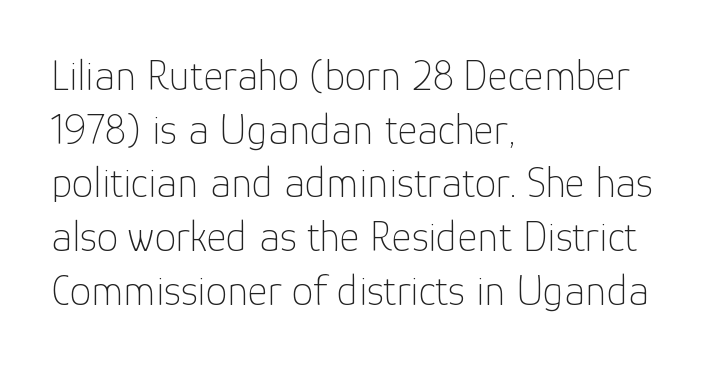
{"serif": "no", "italic": "no", "bold": "no", "weight": "thin", "width": "normal", "stroke_contrast": "low", "x_height": "medium", "monospaced": "no", "underline": "no", "align": "left", "line_spacing": "normal", "line_spacing_ratio": 1.25, "letter_spacing": "normal", "letter_spacing_em": 0.0, "glyph_px": 43}
